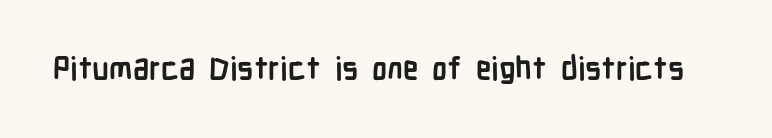
Every stem runs plumb, perpendicular to the baseline. Nope, no serifs anywhere on these letters. The words here are not underlined. This sample has the flowing, uneven cadence of proportional lettering. In terms of weight, the rendering is a true, heavy bold. These lines keep a tight, regular rhythm from letter to letter.
